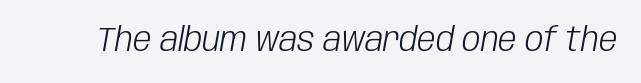
{"italic": "yes", "lean": "right", "slant_degrees": 10, "bold": "no", "weight": "light", "width": "condensed", "stroke_contrast": "low", "x_height": "large", "monospaced": "no", "underline": "no", "letter_spacing": "normal", "letter_spacing_em": 0.0, "glyph_px": 33}
